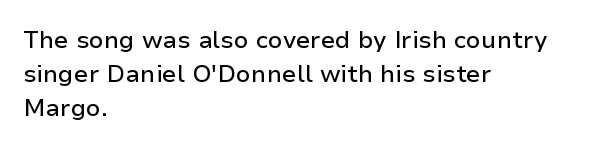
Here the glyphs are tracked normally, forming tight word shapes. A typesetter would call this leading conventional body-copy spacing. Descenders hang freely into open space. Typeset ragged right — the left edge is the straight one. Posture: upright roman.
